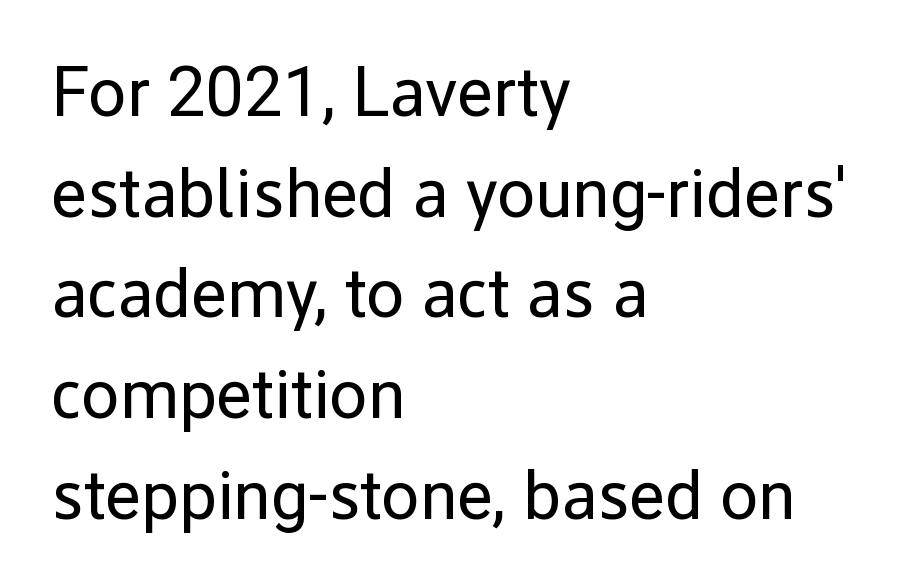
Q: Is the text bold? A: No.
Q: Is the text italic (slanted)? A: No, it is upright.
Q: Is the typeface a serif or a sans-serif typeface? A: Sans-serif.
Q: Is the text underlined? A: No.
Q: How is the paragraph aligned? A: Left-aligned.
Q: Is the spacing between letters normal or unusually wide? A: Normal.
Q: Is the spacing between lines tight, normal or loose? A: Normal.
Q: Width (condensed, normal, or wide)? A: Normal.
Q: Stroke contrast? A: Low.
Q: x-height? A: Medium.
Q: Monospaced? A: No.
